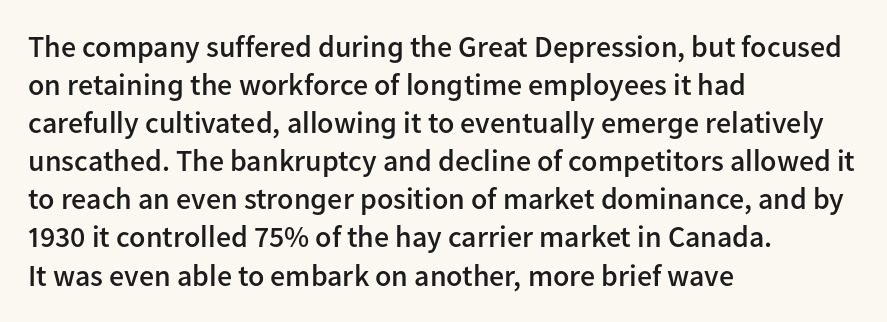
The image shows 30 px semibold sans-serif type, upright; set left-aligned, normal line spacing (1.27x), normal letter spacing, not underlined; low stroke contrast and a medium x-height.
